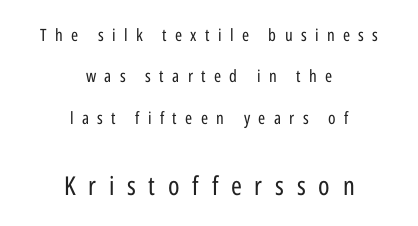
Q: Is the text bold? A: No.
Q: Is the text italic (slanted)? A: No, it is upright.
Q: Is the text underlined? A: No.
Q: How is the paragraph aligned? A: Centered.
Q: Is the spacing between letters normal or unusually wide? A: Unusually wide.
Q: Is the spacing between lines tight, normal or loose? A: Loose.
Q: Which block of text is set in a larger size, the first (top) or the second (bottom)? A: The second (bottom) one.
